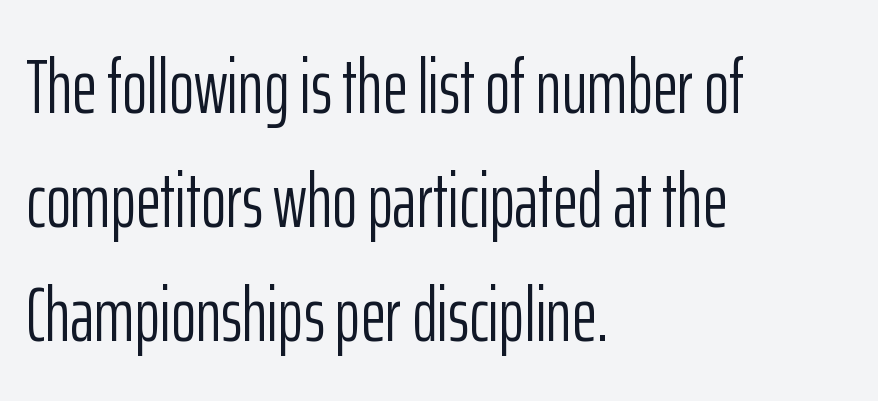
The image shows 76 px light, condensed sans-serif type, upright; set left-aligned, normal line spacing (1.5x), normal letter spacing, not underlined; low stroke contrast and a medium x-height.
